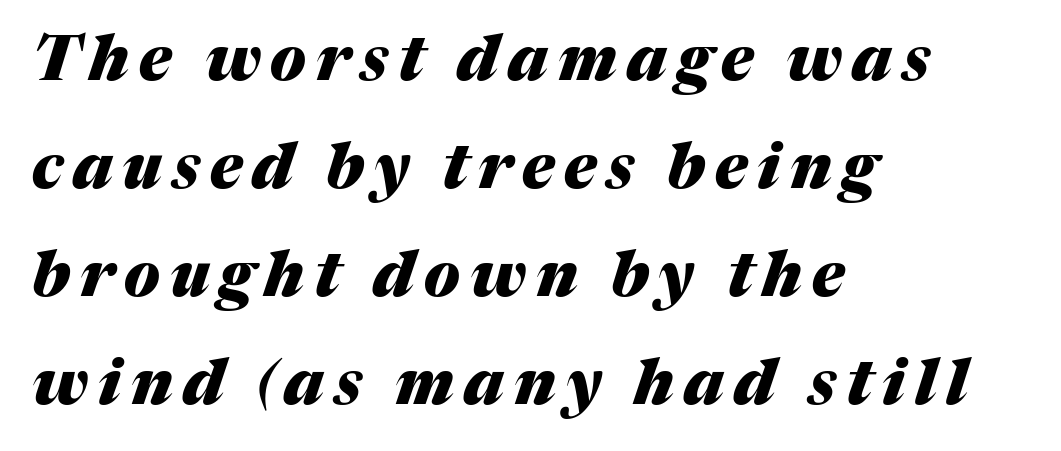
{"italic": "yes", "lean": "right", "slant_degrees": 17, "bold": "yes", "weight": "heavy", "width": "normal", "stroke_contrast": "medium", "x_height": "medium", "monospaced": "no", "underline": "no", "align": "left", "line_spacing_ratio": 1.74, "glyph_px": 62}
